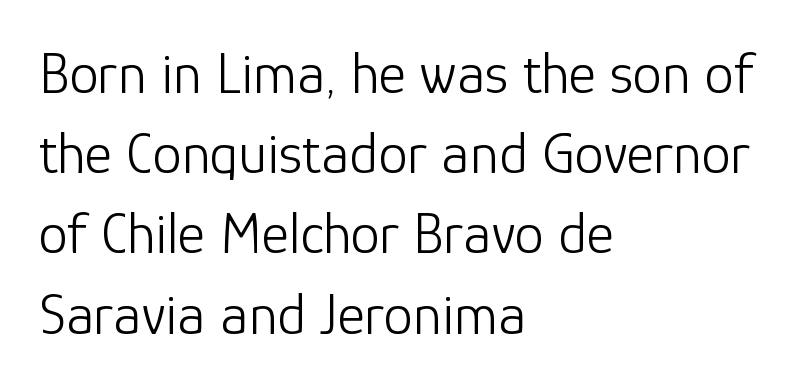
The image shows 59 px light sans-serif type, upright; set left-aligned, normal line spacing (1.36x), normal letter spacing, not underlined; low stroke contrast and a medium x-height.
